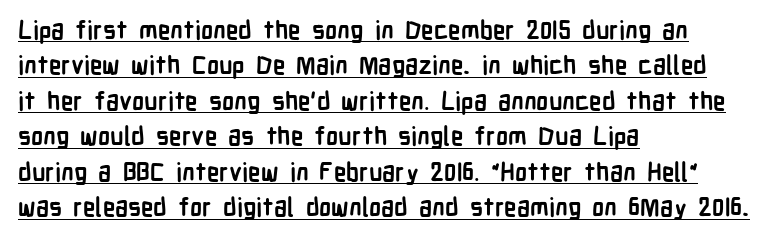
Typographic density is high because the face is bold. Compared with typical paragraphs, the rows here are spaced about the same. Spacing between characters is what you'd get straight out of the box. Does a line run under the words? Yes, clearly. A classic flush-left, rag-right setting is used for this passage.
